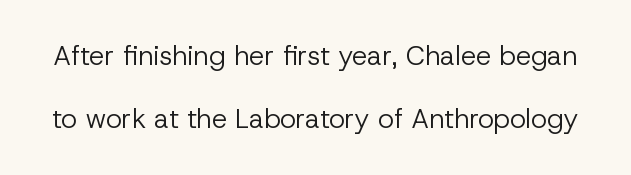
{"italic": "no", "bold": "no", "underline": "no", "line_spacing": "loose", "line_spacing_ratio": 2.34, "letter_spacing": "normal", "letter_spacing_em": 0.0, "glyph_px": 27}
